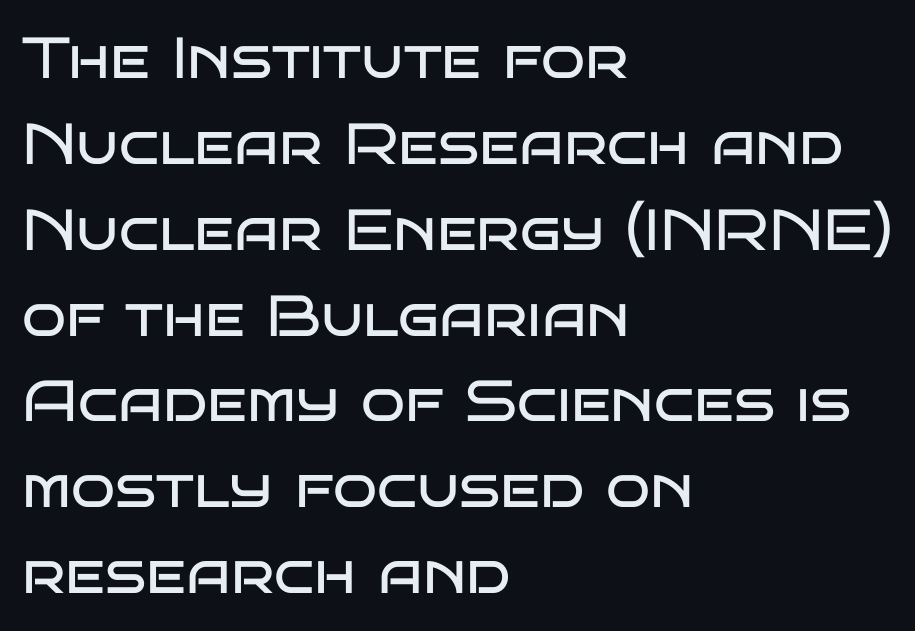
Q: Is the text bold? A: No.
Q: Is the text italic (slanted)? A: No, it is upright.
Q: Is the typeface a serif or a sans-serif typeface? A: Sans-serif.
Q: Is the text underlined? A: No.
Q: How is the paragraph aligned? A: Left-aligned.
Q: Is the spacing between letters normal or unusually wide? A: Normal.
Q: Is the spacing between lines tight, normal or loose? A: Normal.
Q: Width (condensed, normal, or wide)? A: Wide.
Q: Stroke contrast? A: Low.
Q: x-height? A: Large.
Q: Monospaced? A: No.
